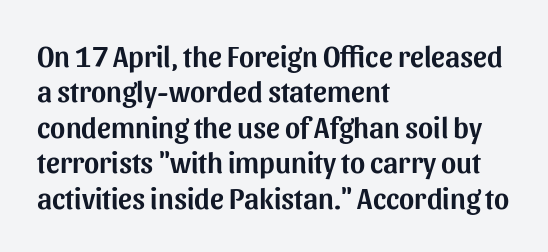
Q: Is the text italic (slanted)? A: No, it is upright.
Q: Is the typeface a serif or a sans-serif typeface? A: Sans-serif.
Q: Is the text underlined? A: No.
Q: How is the paragraph aligned? A: Left-aligned.
Q: Is the spacing between letters normal or unusually wide? A: Normal.
Q: Width (condensed, normal, or wide)? A: Normal.
Q: Stroke contrast? A: Medium.
Q: x-height? A: Medium.
Q: Monospaced? A: No.
